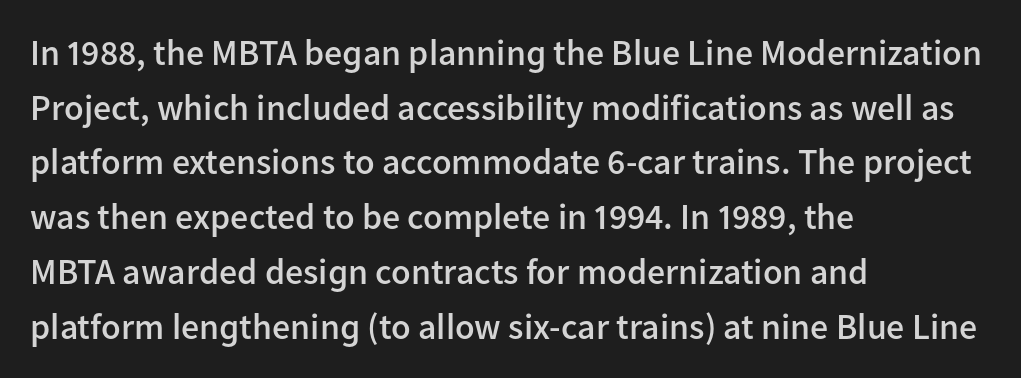
{"serif": "no", "italic": "no", "bold": "semi", "weight": "semibold", "width": "normal", "stroke_contrast": "low", "x_height": "medium", "monospaced": "no", "underline": "no", "align": "left", "line_spacing": "normal", "line_spacing_ratio": 1.52, "letter_spacing": "normal", "letter_spacing_em": 0.0, "glyph_px": 36}
